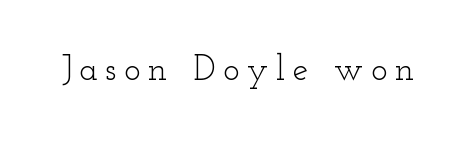
Q: Is the text bold? A: No.
Q: Is the text italic (slanted)? A: No, it is upright.
Q: Is the typeface a serif or a sans-serif typeface? A: Serif.
Q: Is the text underlined? A: No.
Q: Is the spacing between letters normal or unusually wide? A: Unusually wide.
Q: Width (condensed, normal, or wide)? A: Wide.
Q: Stroke contrast? A: Low.
Q: x-height? A: Small.
Q: Monospaced? A: No.
